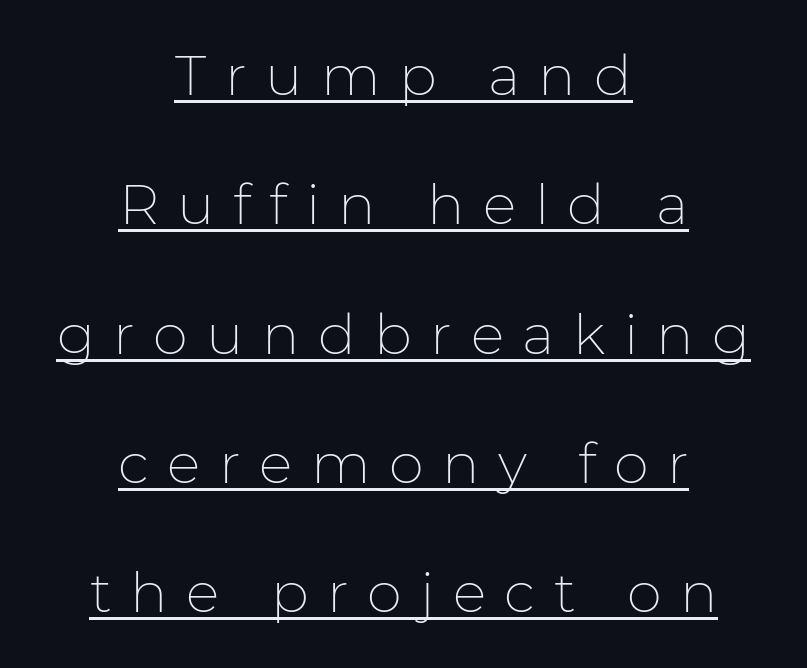
Line spacing here is loose. The letters look calm and open, with moderate or lighter stems. The passage shown is underscored from start to finish. Typographically, this falls in the sans-serif category. The rag falls on both sides of this text block equally.
